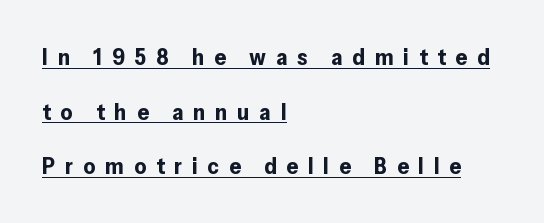
Q: Is the text bold? A: Yes.
Q: Is the text italic (slanted)? A: No, it is upright.
Q: Is the text underlined? A: Yes.
Q: How is the paragraph aligned? A: Left-aligned.
Q: Is the spacing between letters normal or unusually wide? A: Unusually wide.
Q: Is the spacing between lines tight, normal or loose? A: Loose.
